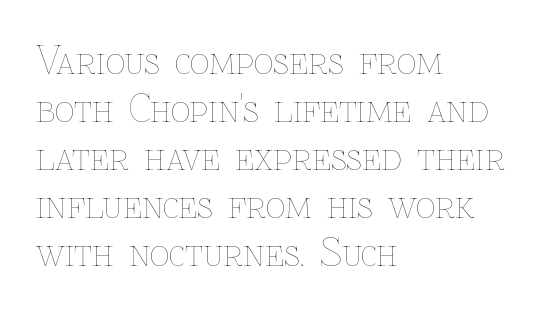
The image shows 38 px thin type, upright; set left-aligned, normal line spacing (1.26x), normal letter spacing, not underlined; low stroke contrast and a medium x-height.
